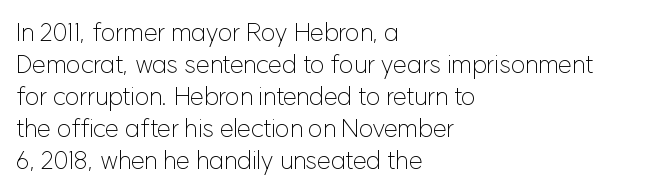
Glance below the letters and you will spot only blank space. The weight tops out at a normal text grade. Teacher's note: observe the even left margin — that is flush-left alignment. Interline gaps are of average width in this sample. In terms of posture, this sample is upright.
